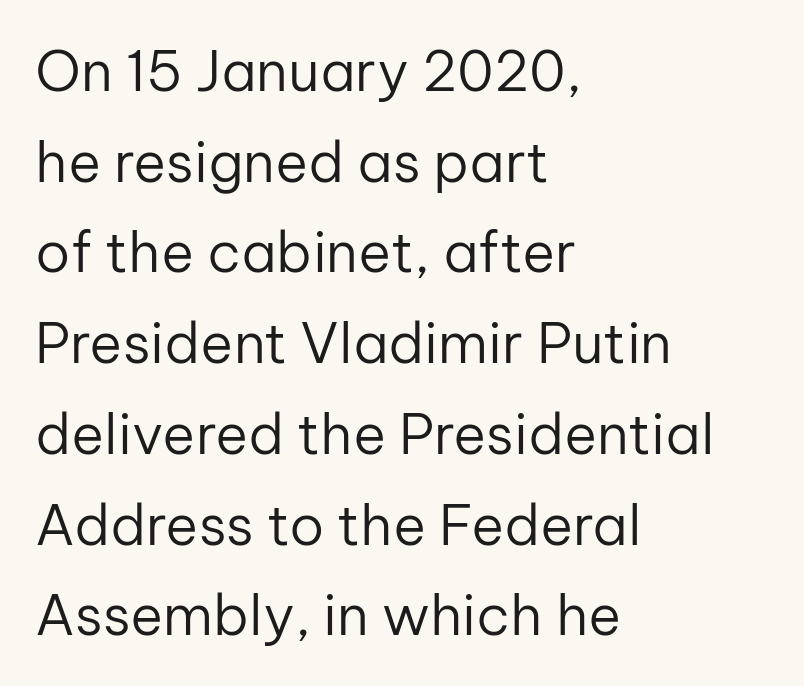
The image shows 56 px regular-weight sans-serif type, upright; set left-aligned, normal line spacing (1.62x), normal letter spacing, not underlined; low stroke contrast and a medium x-height.
